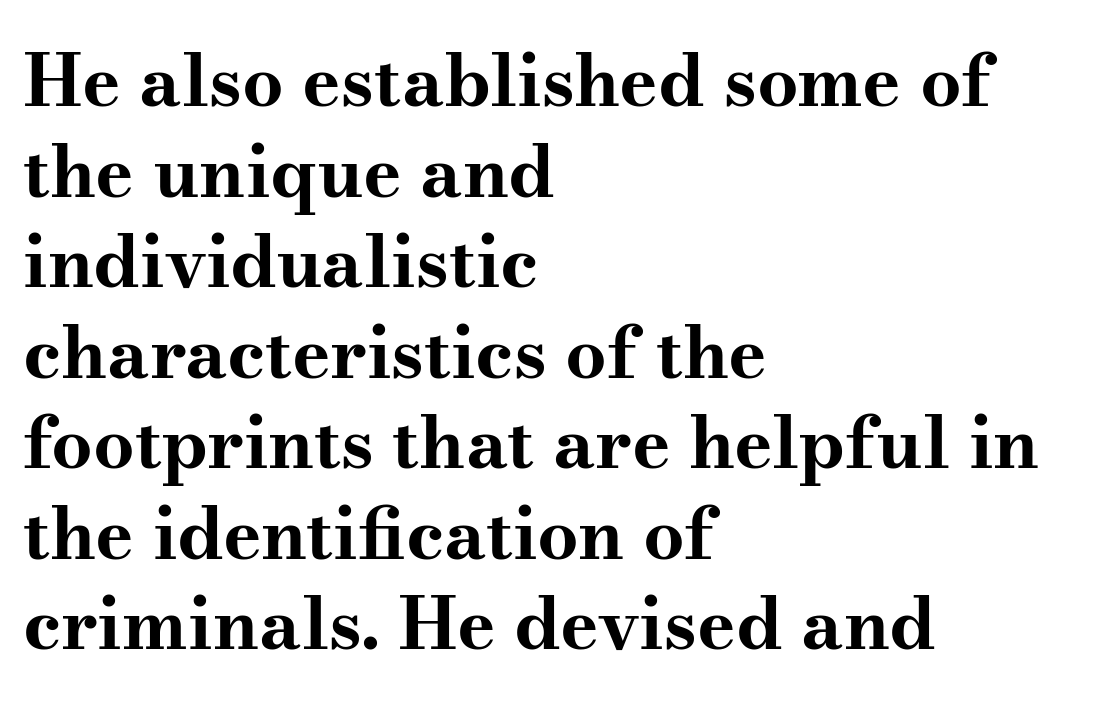
The image shows 73 px bold, wide serif type, upright; set left-aligned, line spacing 1.24x, normal letter spacing, not underlined; medium stroke contrast and a small x-height.
